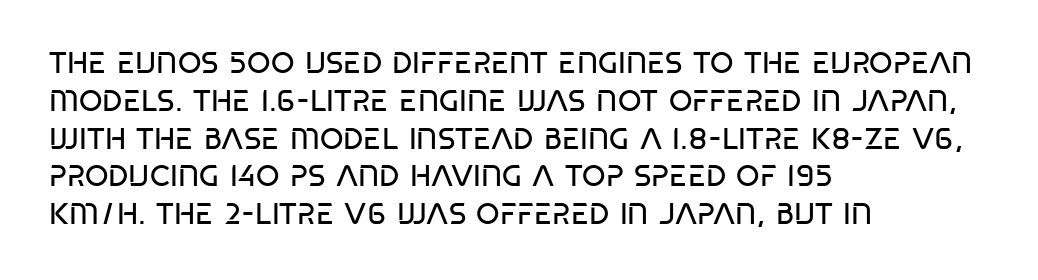
The area under the type is left untouched. Vertically, the passage feels balanced, rows spaced as you'd expect. Inter-character spacing is left at the font's built-in metrics. This sample is left-justified, so line endings fall wherever the words run out.
